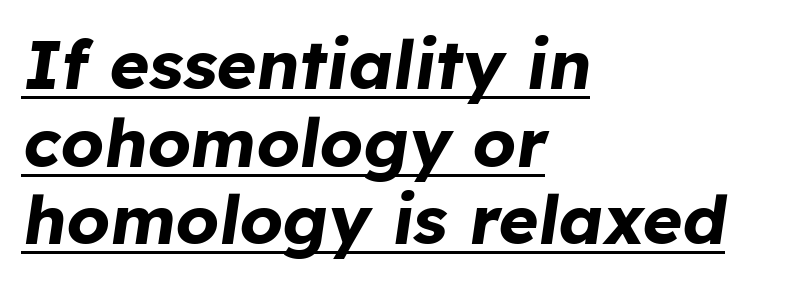
Q: Is the text bold? A: Yes.
Q: Is the text italic (slanted)? A: Yes, it leans right by about 8 degrees.
Q: Is the text underlined? A: Yes.
Q: How is the paragraph aligned? A: Left-aligned.
Q: Is the spacing between letters normal or unusually wide? A: Normal.
Q: Is the spacing between lines tight, normal or loose? A: Tight.
Q: Width (condensed, normal, or wide)? A: Normal.
Q: Stroke contrast? A: Low.
Q: x-height? A: Medium.
Q: Monospaced? A: No.
